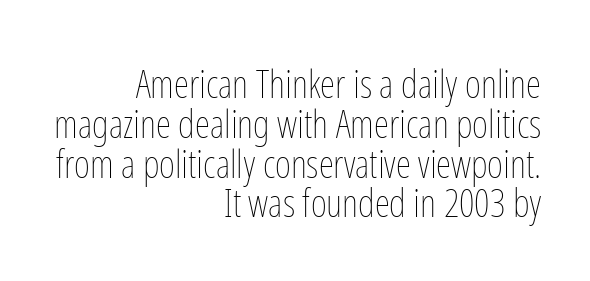
Q: Is the text bold? A: No.
Q: Is the text italic (slanted)? A: No, it is upright.
Q: Is the text underlined? A: No.
Q: How is the paragraph aligned? A: Right-aligned.
Q: Is the spacing between letters normal or unusually wide? A: Normal.
Q: Is the spacing between lines tight, normal or loose? A: Tight.
Q: Width (condensed, normal, or wide)? A: Condensed.
Q: Stroke contrast? A: Low.
Q: x-height? A: Medium.
Q: Monospaced? A: No.
